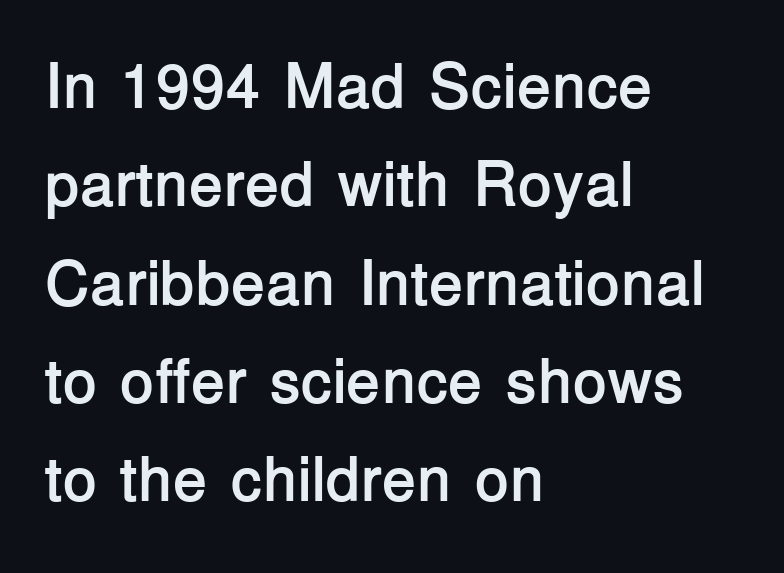
The image shows 63 px semibold sans-serif type, upright; set left-aligned, normal line spacing (1.56x), normal letter spacing, not underlined; low stroke contrast and a medium x-height.
